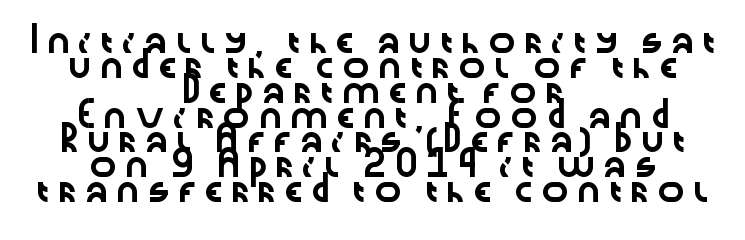
The space between consecutive lines is stingy. The passage shown is not underscored anywhere. The type sits square on the baseline with zero lean. Teacher's note: observe the equal gaps on both sides — that is centered alignment.
